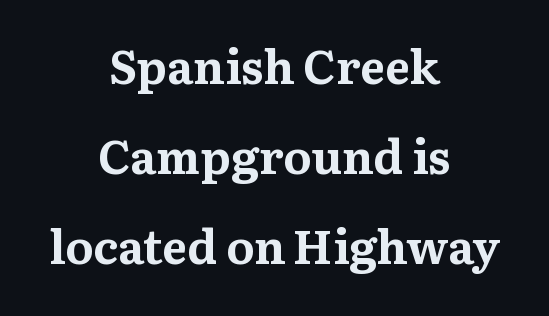
A roman cut, with each character standing at attention. Little horizontal feet cap the strokes, marking this as serif type. This sample is center-justified, so both line endings float freely. The passage shown is typed in a proportional face where columns would drift. A great deal of white space separates one row of letters from the next.
